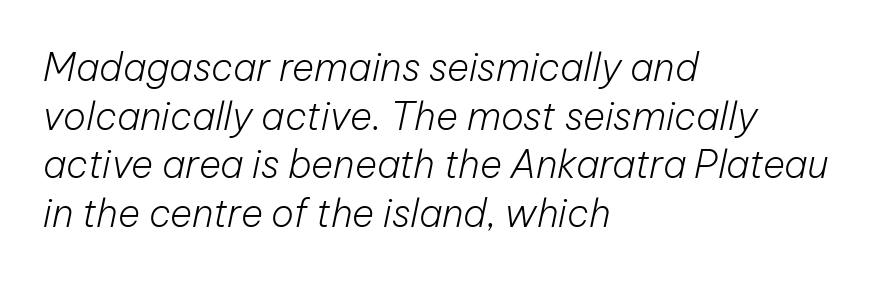
{"italic": "yes", "lean": "right", "slant_degrees": 12, "bold": "no", "weight": "light", "width": "normal", "stroke_contrast": "low", "x_height": "medium", "monospaced": "no", "underline": "no", "align": "left", "line_spacing": "normal", "line_spacing_ratio": 1.28, "letter_spacing": "normal", "letter_spacing_em": 0.0, "glyph_px": 38}
